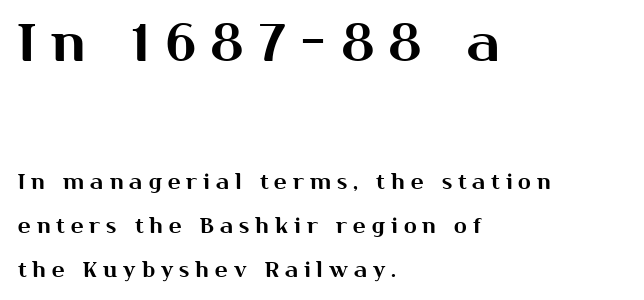
In CSS terms this would be text-align: left. A typesetter would mark this as roman, not italic. Each letter's strokes conclude bluntly, with no projecting serifs. Reading down the column, the eye jumps a long way to each next line. The line texture is sparse and dotted thanks to wide tracking. Just letters on the line, the space beneath them empty.
